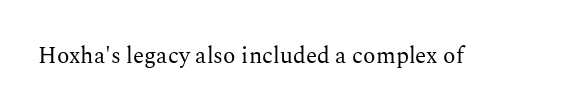
Q: Is the text bold? A: No.
Q: Is the text italic (slanted)? A: No, it is upright.
Q: Is the text underlined? A: No.
Q: Is the spacing between letters normal or unusually wide? A: Normal.
